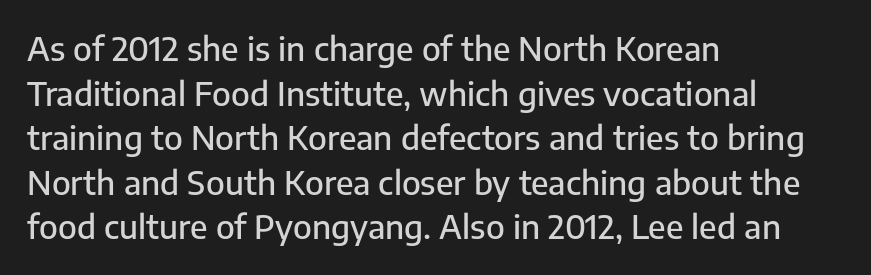
Q: Is the text italic (slanted)? A: No, it is upright.
Q: Is the typeface a serif or a sans-serif typeface? A: Sans-serif.
Q: Is the text underlined? A: No.
Q: How is the paragraph aligned? A: Left-aligned.
Q: Is the spacing between letters normal or unusually wide? A: Normal.
Q: Is the spacing between lines tight, normal or loose? A: Normal.
Q: Width (condensed, normal, or wide)? A: Normal.
Q: Stroke contrast? A: Low.
Q: x-height? A: Medium.
Q: Monospaced? A: No.
